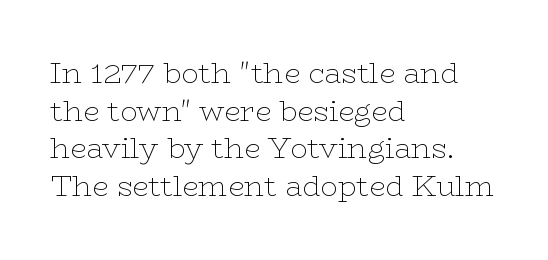
{"serif": "yes", "italic": "no", "bold": "no", "weight": "thin", "width": "wide", "stroke_contrast": "low", "x_height": "medium", "monospaced": "no", "underline": "no", "align": "left", "line_spacing": "normal", "line_spacing_ratio": 1.3, "letter_spacing": "normal", "letter_spacing_em": 0.0, "glyph_px": 29}
